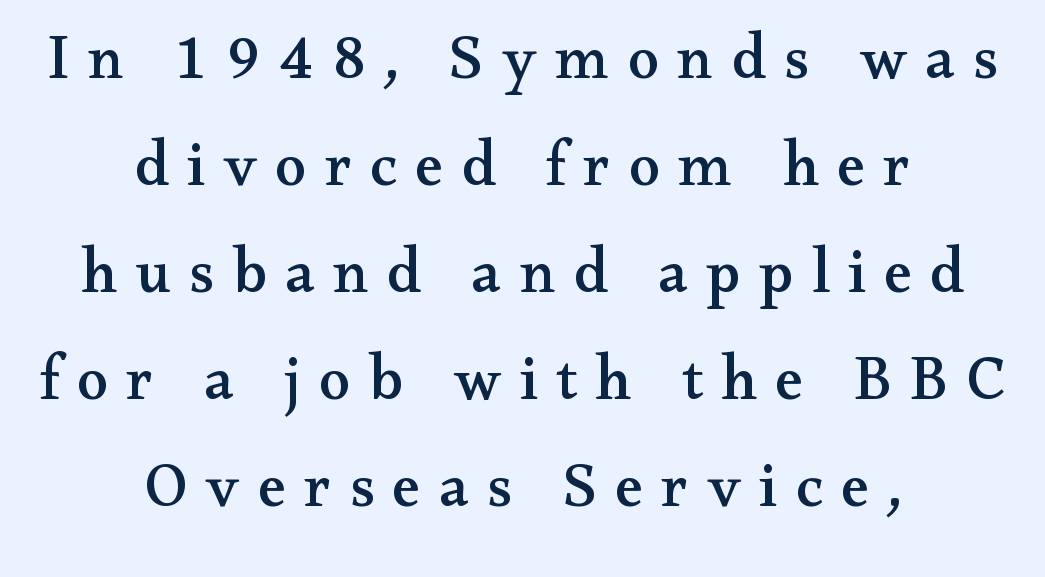
Q: Is the text italic (slanted)? A: No, it is upright.
Q: Is the typeface a serif or a sans-serif typeface? A: Serif.
Q: Is the text underlined? A: No.
Q: How is the paragraph aligned? A: Centered.
Q: Is the spacing between letters normal or unusually wide? A: Unusually wide.
Q: Is the spacing between lines tight, normal or loose? A: Normal.
Q: Width (condensed, normal, or wide)? A: Wide.
Q: Stroke contrast? A: Medium.
Q: x-height? A: Small.
Q: Monospaced? A: No.
